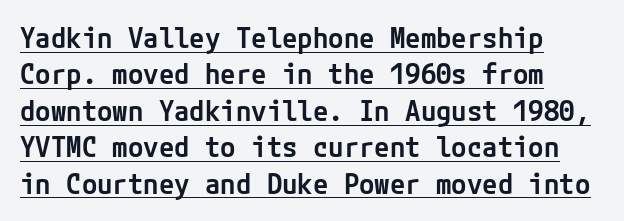
{"serif": "no", "italic": "no", "bold": "semi", "weight": "semibold", "width": "normal", "stroke_contrast": "low", "x_height": "medium", "underline": "yes", "align": "left", "line_spacing": "normal", "line_spacing_ratio": 1.3, "letter_spacing": "normal", "letter_spacing_em": 0.0, "glyph_px": 28}
